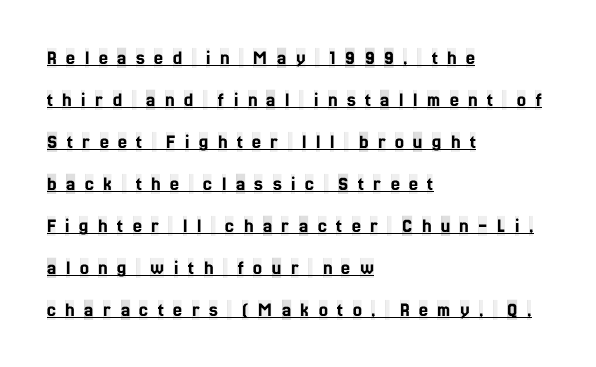
Every stem runs plumb, perpendicular to the baseline. Line starts are locked; line ends wander. The tracking jumps out immediately: characters are airy and widely separated. The lines are spread far apart with generous leading. Notice how a bar underscores the lettering throughout.
